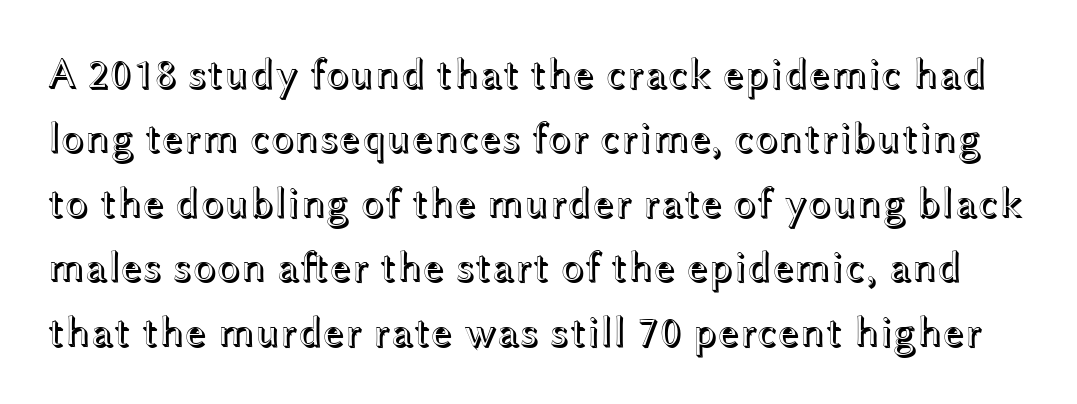
{"italic": "no", "width": "wide", "x_height": "medium", "monospaced": "no", "underline": "no", "line_spacing": "normal", "line_spacing_ratio": 1.5, "letter_spacing": "normal", "letter_spacing_em": 0.0, "glyph_px": 43}
